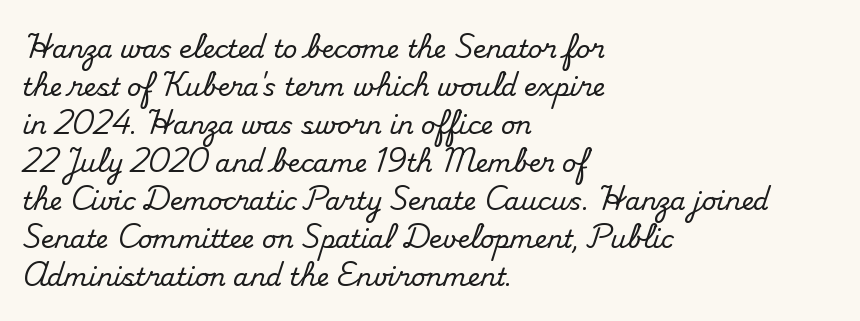
Q: Is the text italic (slanted)? A: Yes.
Q: Is the text underlined? A: No.
Q: How is the paragraph aligned? A: Left-aligned.
Q: Is the spacing between letters normal or unusually wide? A: Normal.
Q: Is the spacing between lines tight, normal or loose? A: Normal.
